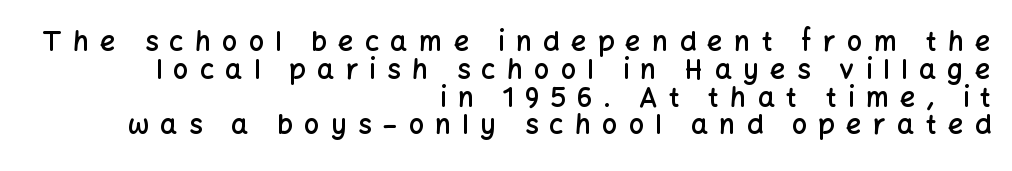
Q: Is the text bold? A: Semi-bold.
Q: Is the text italic (slanted)? A: No, it is upright.
Q: Is the text underlined? A: No.
Q: How is the paragraph aligned? A: Right-aligned.
Q: Is the spacing between letters normal or unusually wide? A: Unusually wide.
Q: Is the spacing between lines tight, normal or loose? A: Tight.
